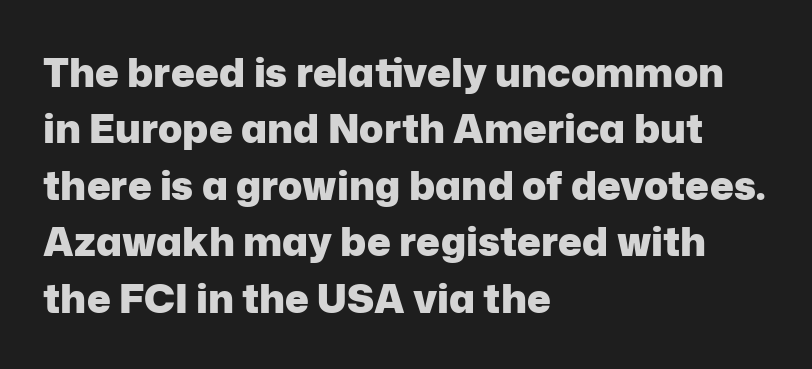
The image shows 40 px heavy sans-serif type, upright; set left-aligned, normal line spacing (1.41x), normal letter spacing, not underlined; low stroke contrast and a medium x-height.
